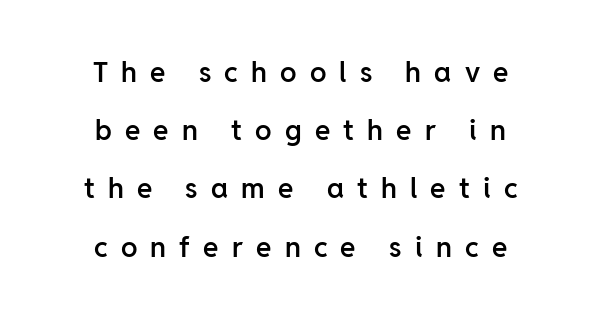
No word sits above an underline. The tracking jumps out immediately: characters are airy and widely separated. Firm but not heavy-handed strokes: this text is semibold. A roman cut, with each character standing at attention. Look at the bottom of the vertical strokes: they stop flat, with no serifs.
